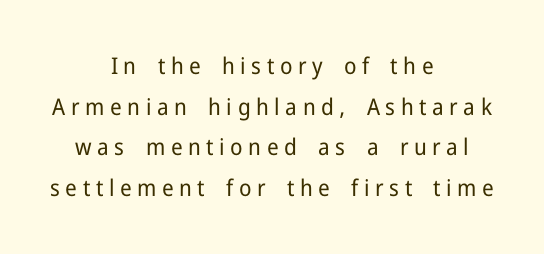
Q: Is the text bold? A: No.
Q: Is the text italic (slanted)? A: No, it is upright.
Q: Is the text underlined? A: No.
Q: How is the paragraph aligned? A: Centered.
Q: Is the spacing between letters normal or unusually wide? A: Unusually wide.
